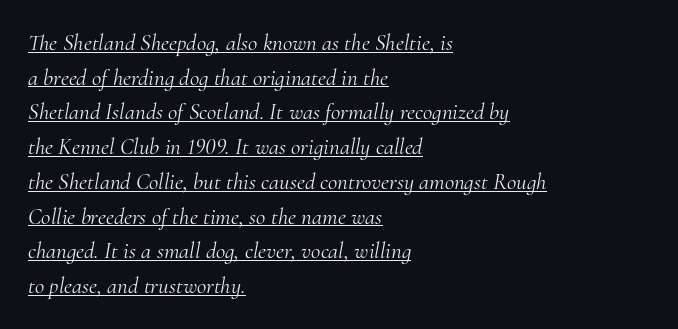
{"italic": "yes", "lean": "right", "slant_degrees": 10, "bold": "no", "underline": "yes", "align": "left", "line_spacing": "normal", "line_spacing_ratio": 1.51, "letter_spacing": "normal", "letter_spacing_em": 0.0, "glyph_px": 23}
